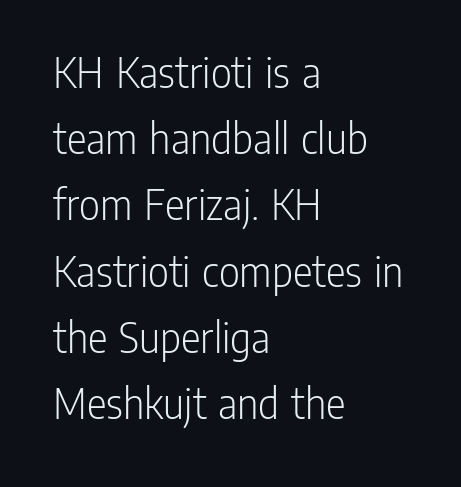
{"serif": "no", "italic": "no", "bold": "no", "weight": "light", "width": "condensed", "stroke_contrast": "low", "x_height": "medium", "monospaced": "no", "underline": "no", "align": "left", "line_spacing": "normal", "line_spacing_ratio": 1.44, "letter_spacing": "normal", "letter_spacing_em": 0.0, "glyph_px": 46}
